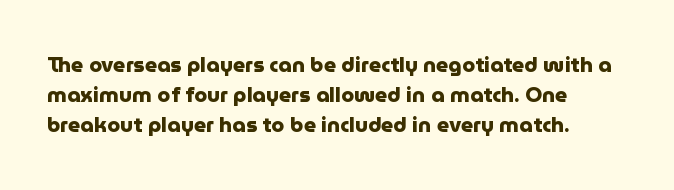
Q: Is the text bold? A: Yes.
Q: Is the text italic (slanted)? A: No, it is upright.
Q: Is the text underlined? A: No.
Q: How is the paragraph aligned? A: Left-aligned.
Q: Is the spacing between letters normal or unusually wide? A: Normal.
Q: Is the spacing between lines tight, normal or loose? A: Normal.
